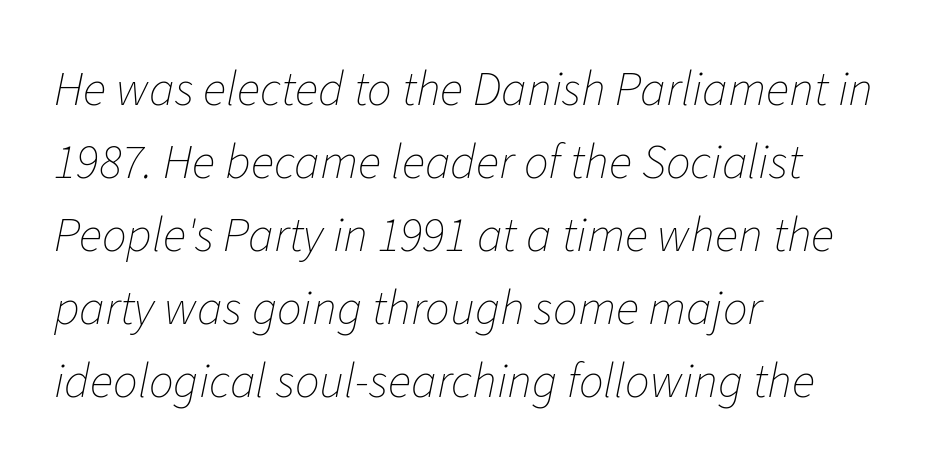
The image shows 49 px thin type, italic (leaning right); set left-aligned, normal line spacing (1.49x), normal letter spacing, not underlined; low stroke contrast and a medium x-height.
